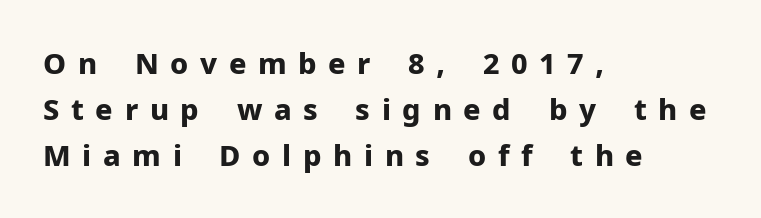
Q: Is the text bold? A: Yes.
Q: Is the text italic (slanted)? A: No, it is upright.
Q: Is the typeface a serif or a sans-serif typeface? A: Sans-serif.
Q: Is the text underlined? A: No.
Q: How is the paragraph aligned? A: Left-aligned.
Q: Is the spacing between letters normal or unusually wide? A: Unusually wide.
Q: Is the spacing between lines tight, normal or loose? A: Normal.
Q: Width (condensed, normal, or wide)? A: Normal.
Q: Stroke contrast? A: Low.
Q: x-height? A: Medium.
Q: Monospaced? A: No.
